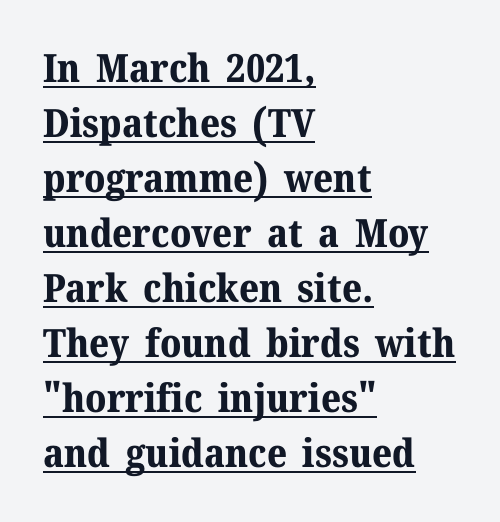
{"serif": "yes", "italic": "no", "bold": "yes", "weight": "bold", "width": "normal", "stroke_contrast": "medium", "x_height": "medium", "monospaced": "no", "underline": "yes", "align": "left", "line_spacing": "normal", "line_spacing_ratio": 1.41, "letter_spacing": "normal", "letter_spacing_em": 0.0, "glyph_px": 39}
